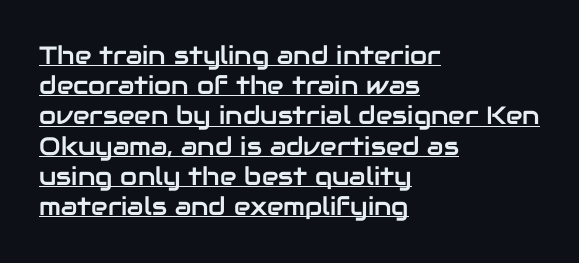
The image shows 25 px text type, upright; set left-aligned, line spacing 1.21x, normal letter spacing, underlined.
